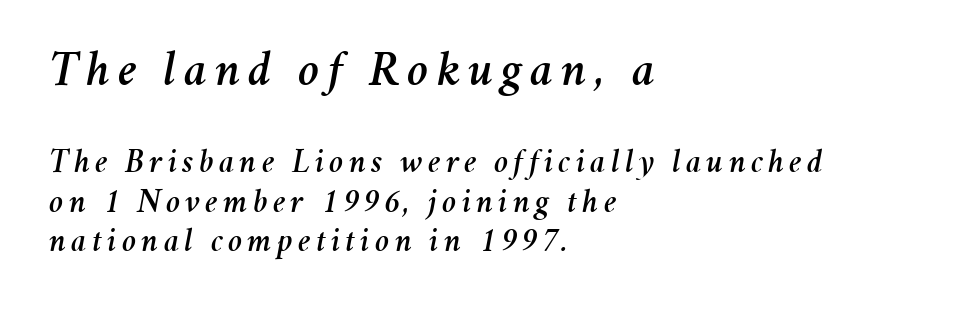
Very little white space separates one row of letters from the next. The setting favours the left margin, as ordinary paragraphs usually do. Do the characters align in a grid? No, the font is proportional. Nobody drew a line under any word here.
